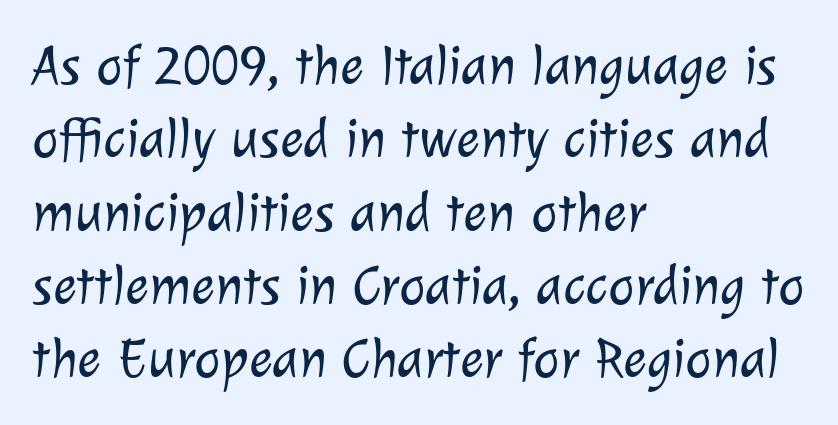
Underline: absent. Nobody touched the tracking dial on this one. A quiet, ordinary-to-light weight characterises the typeface. Where is the straight margin? On the left. Whoever set this chose a conventional vertical rhythm. The passage shown is typeset with a sans-serif family.
